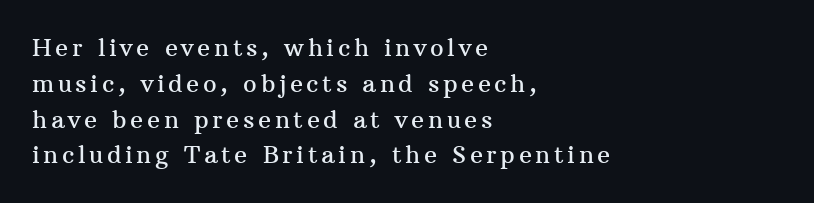
Q: Is the text italic (slanted)? A: No, it is upright.
Q: Is the text underlined? A: No.
Q: How is the paragraph aligned? A: Left-aligned.
Q: Is the spacing between lines tight, normal or loose? A: Normal.
